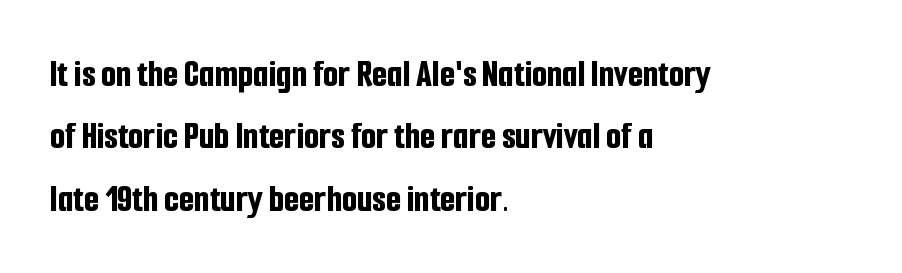
I'd call this a sans setting — the letters go barefoot. Baseline-to-baseline distance is the conventional proportion of letter height. Left-aligned paragraph, ragged on the right. Descenders hang freely into open space.
